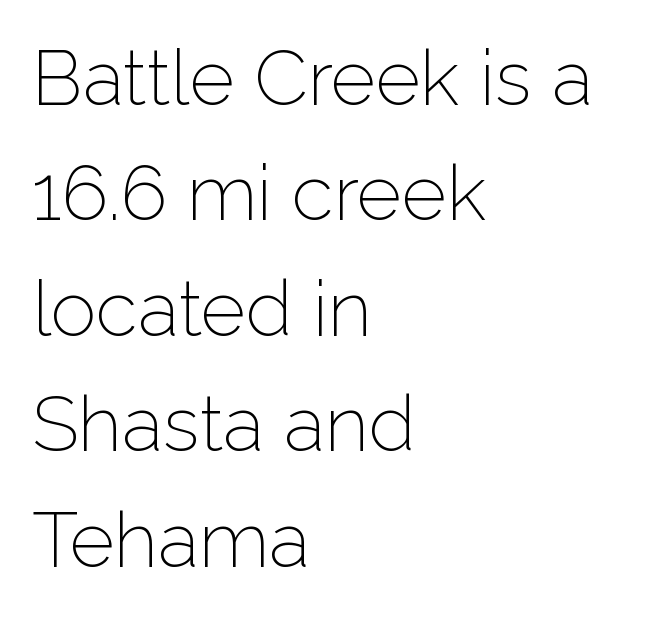
{"serif": "no", "italic": "no", "bold": "no", "weight": "light", "width": "normal", "stroke_contrast": "low", "x_height": "medium", "monospaced": "no", "underline": "no", "align": "left", "line_spacing": "normal", "line_spacing_ratio": 1.5, "letter_spacing": "normal", "letter_spacing_em": 0.0, "glyph_px": 77}
